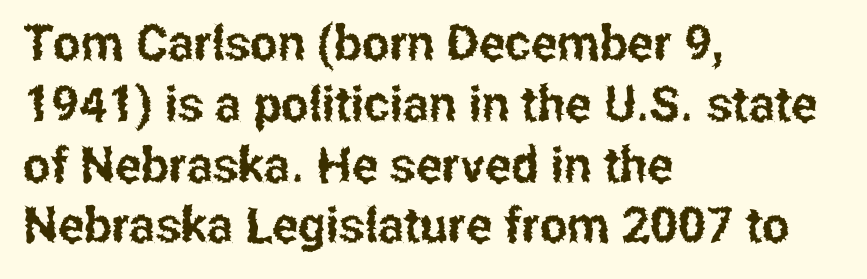
Q: Is the text italic (slanted)? A: No, it is upright.
Q: Is the typeface a serif or a sans-serif typeface? A: Sans-serif.
Q: Is the text underlined? A: No.
Q: How is the paragraph aligned? A: Left-aligned.
Q: Is the spacing between letters normal or unusually wide? A: Normal.
Q: Width (condensed, normal, or wide)? A: Condensed.
Q: Stroke contrast? A: Low.
Q: x-height? A: Medium.
Q: Monospaced? A: No.
